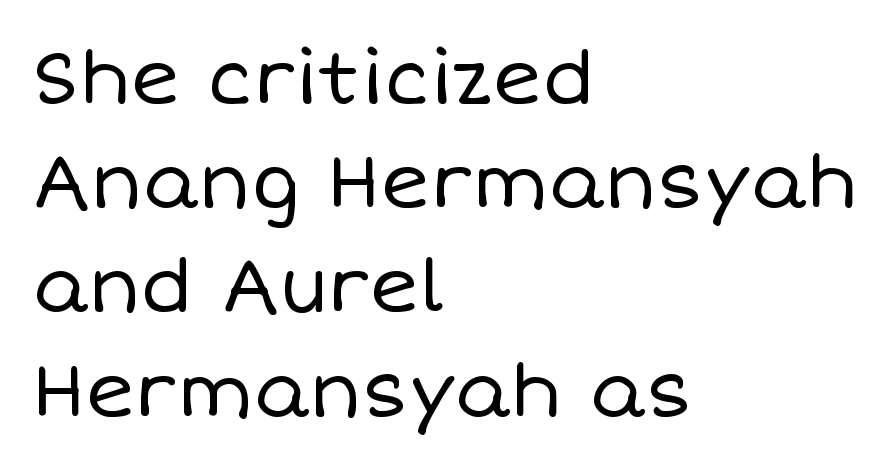
The image shows 75 px regular-weight type, upright; set left-aligned, normal line spacing (1.39x), normal letter spacing, not underlined; low stroke contrast and a large x-height.
